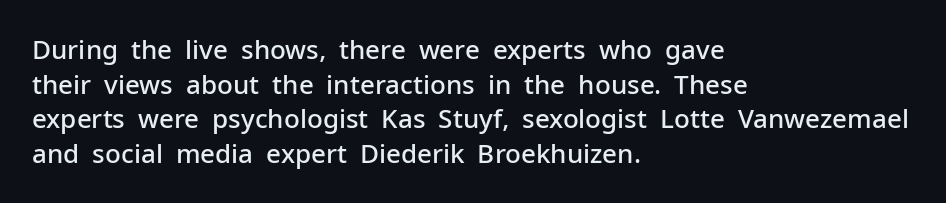
The image shows 26 px text type, upright; set left-aligned, normal line spacing (1.33x), normal letter spacing, not underlined.
